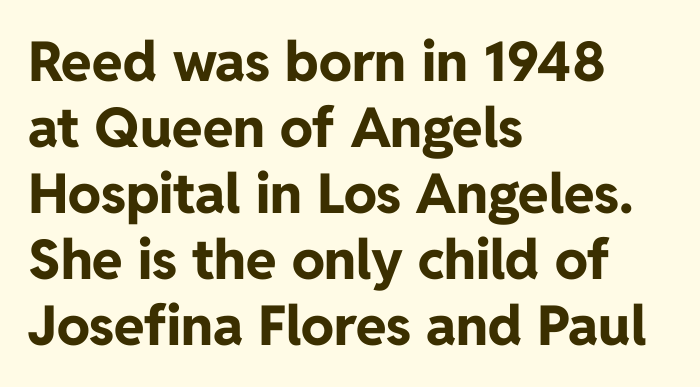
The letters advance in unequal steps, a hallmark of proportional type. The sample has been set heavy, in full bold. One-word summary of the alignment: left. Students, note that the glyphs here touch the page at normal intervals. Posture: upright roman. Nothing sits at the stroke ends, so this counts as sans-serif.
